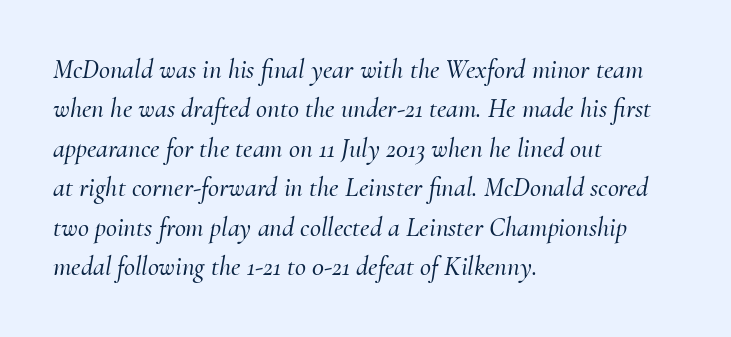
If you measured baseline to baseline, you'd find a middling distance. No extra tracking has been applied to these lines. The setting favours the left margin, as ordinary paragraphs usually do. Check under the words: just untouched page. There's an unmistakable incline to the writing here.
